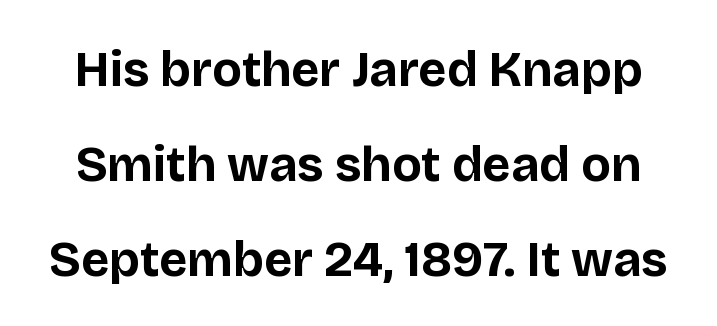
Q: Is the text bold? A: Yes.
Q: Is the text italic (slanted)? A: No, it is upright.
Q: Is the typeface a serif or a sans-serif typeface? A: Sans-serif.
Q: Is the text underlined? A: No.
Q: Is the spacing between letters normal or unusually wide? A: Normal.
Q: Is the spacing between lines tight, normal or loose? A: Loose.
Q: Width (condensed, normal, or wide)? A: Normal.
Q: Stroke contrast? A: Low.
Q: x-height? A: Large.
Q: Monospaced? A: No.
